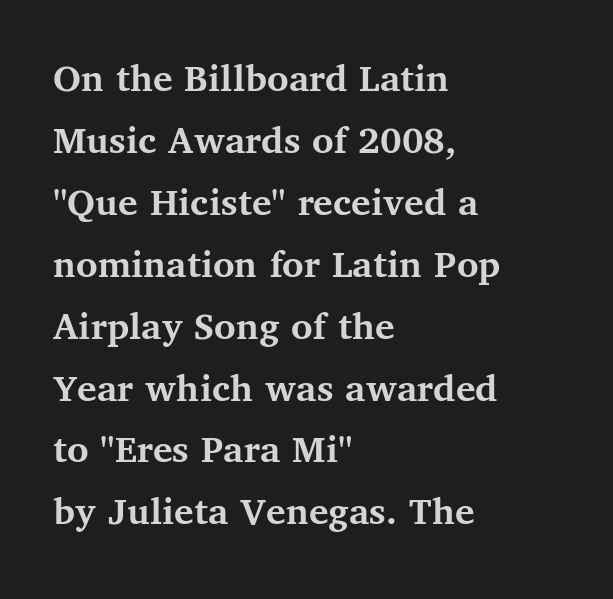
This is heavy type, rendered in bold. Here the designer chose a conventional face with non-uniform glyph widths. Clear beneath every line of the passage. The compositor pushed each line to the left boundary. I'd call this a serif setting — the letters wear small feet. No extra tracking has been applied to these lines.
